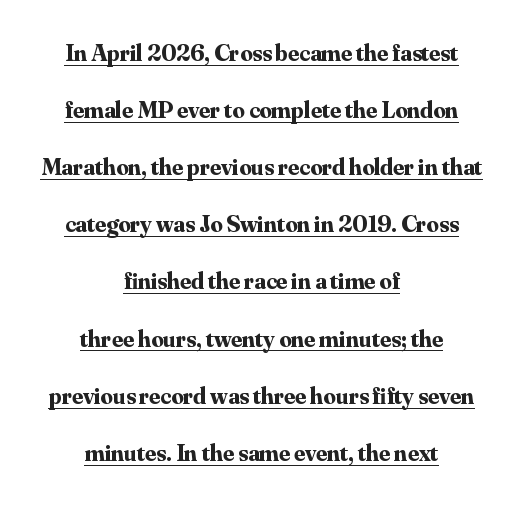
{"italic": "no", "bold": "yes", "underline": "yes", "align": "center", "line_spacing": "loose", "line_spacing_ratio": 2.38, "letter_spacing": "normal", "letter_spacing_em": 0.0, "glyph_px": 24}
